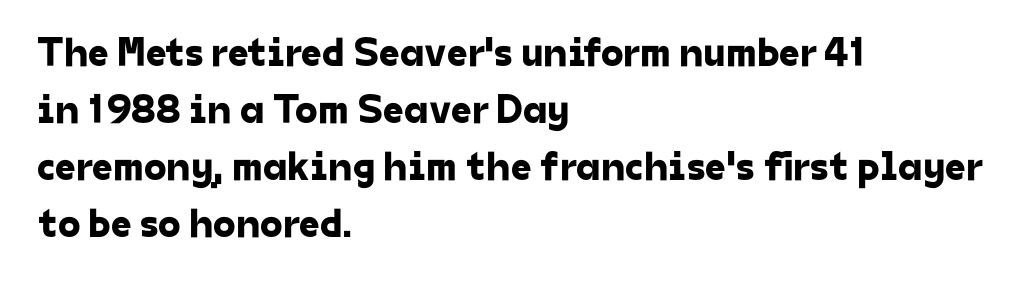
The image shows 41 px sans-serif type; set left-aligned, normal line spacing (1.39x), normal letter spacing, not underlined; low stroke contrast and a medium x-height.
